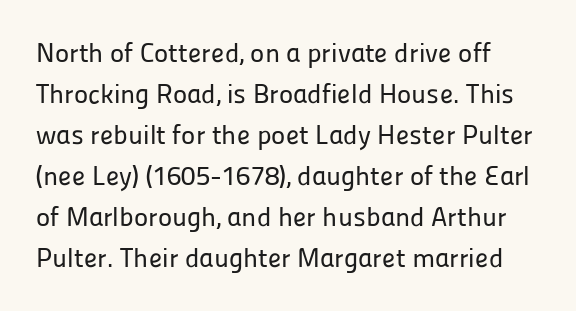
The image shows 27 px text type, upright; set normal line spacing (1.52x), normal letter spacing, not underlined.
